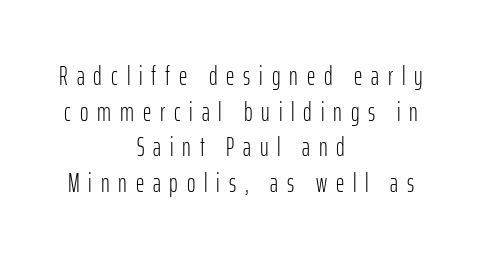
{"italic": "no", "bold": "no", "underline": "no", "align": "center", "line_spacing": "normal", "line_spacing_ratio": 1.37, "letter_spacing": "wide", "letter_spacing_em": 0.34, "glyph_px": 26}
